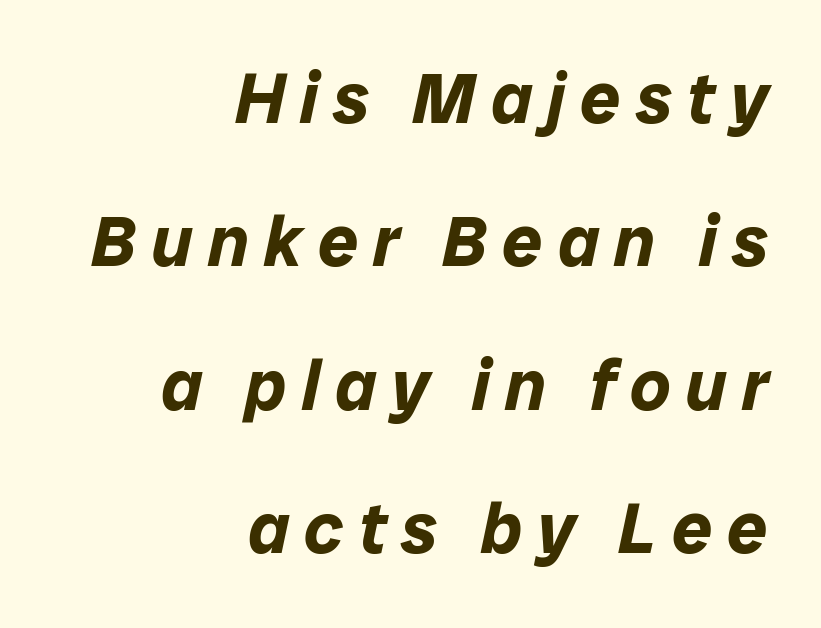
Q: Is the text bold? A: Yes.
Q: Is the text italic (slanted)? A: Yes, it leans right by about 12 degrees.
Q: Is the text underlined? A: No.
Q: How is the paragraph aligned? A: Right-aligned.
Q: Is the spacing between letters normal or unusually wide? A: Unusually wide.
Q: Is the spacing between lines tight, normal or loose? A: Loose.
Q: Width (condensed, normal, or wide)? A: Normal.
Q: Stroke contrast? A: Low.
Q: x-height? A: Medium.
Q: Monospaced? A: No.
